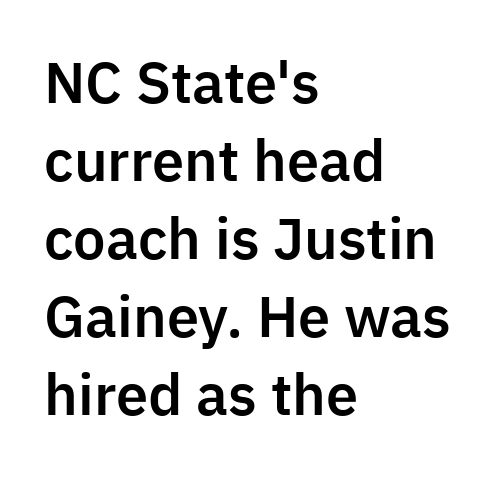
{"serif": "no", "italic": "no", "width": "normal", "stroke_contrast": "low", "x_height": "medium", "monospaced": "no", "underline": "no", "align": "left", "line_spacing": "normal", "line_spacing_ratio": 1.42, "letter_spacing": "normal", "letter_spacing_em": 0.0, "glyph_px": 55}
